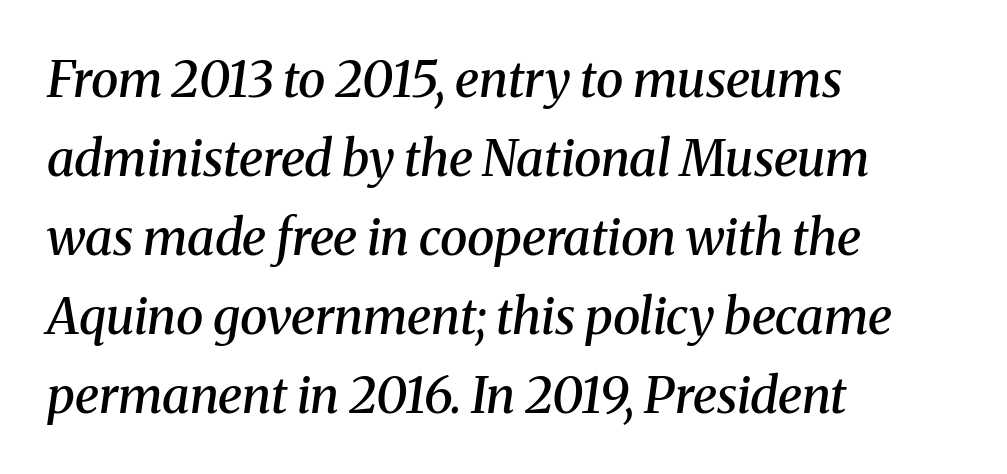
{"serif": "yes", "italic": "yes", "lean": "right", "slant_degrees": 8, "bold": "semi", "weight": "semibold", "width": "normal", "stroke_contrast": "medium", "x_height": "medium", "monospaced": "no", "underline": "no", "align": "left", "line_spacing": "normal", "line_spacing_ratio": 1.58, "letter_spacing": "normal", "letter_spacing_em": 0.0, "glyph_px": 50}
